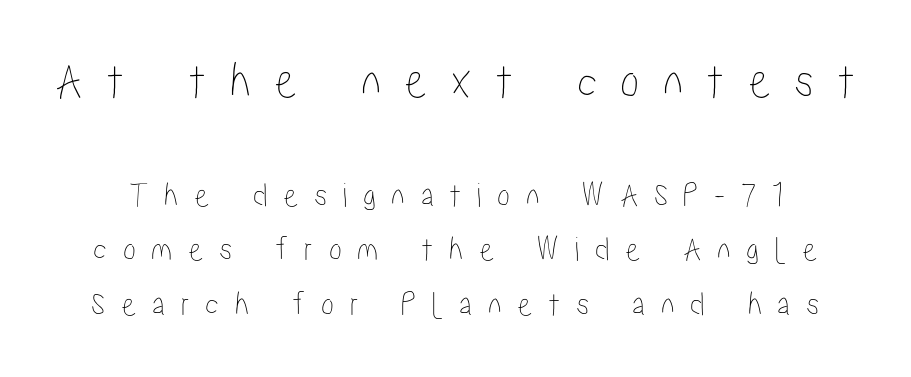
{"italic": "no", "width": "condensed", "stroke_contrast": "low", "x_height": "medium", "monospaced": "no", "underline": "no", "line_spacing": "normal", "line_spacing_ratio": 1.56, "letter_spacing": "wide", "letter_spacing_em": 0.44, "larger_block": "first", "size_ratio": 1.49, "glyph_px": 52}
